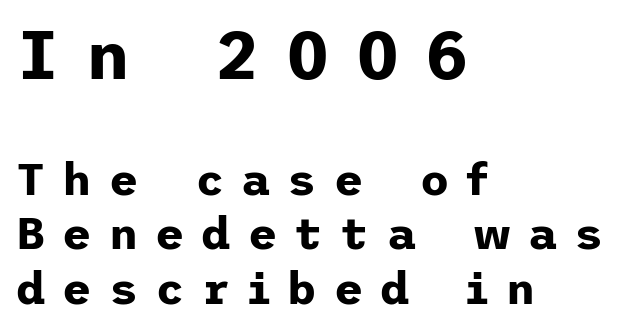
Italic: no, the glyphs are upright roman. Honestly, the letter spacing is so wide it's the main thing you notice. The strip under each line holds only bare page. Note: no serifs on the glyphs.
